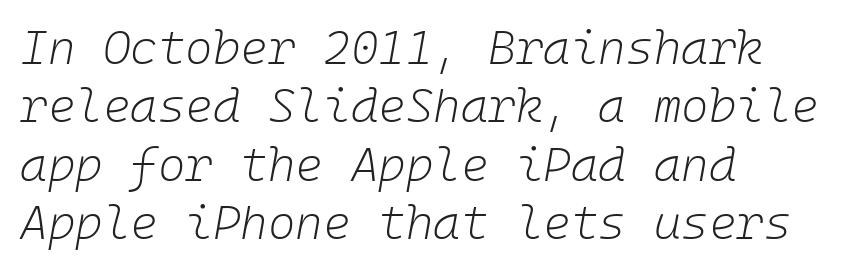
The image shows 47 px light type, italic (leaning right); set left-aligned, line spacing 1.24x, normal letter spacing, not underlined; low stroke contrast and a medium x-height.
